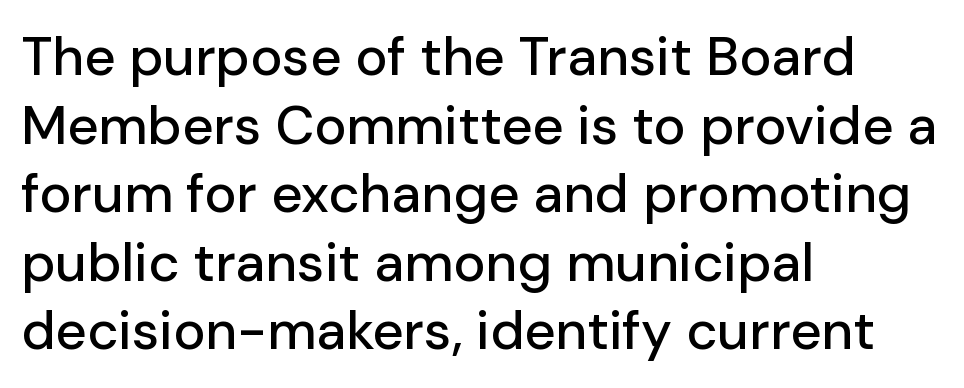
{"serif": "no", "italic": "no", "width": "normal", "stroke_contrast": "low", "x_height": "medium", "monospaced": "no", "underline": "no", "align": "left", "line_spacing": "normal", "line_spacing_ratio": 1.27, "letter_spacing": "normal", "letter_spacing_em": 0.0, "glyph_px": 54}
